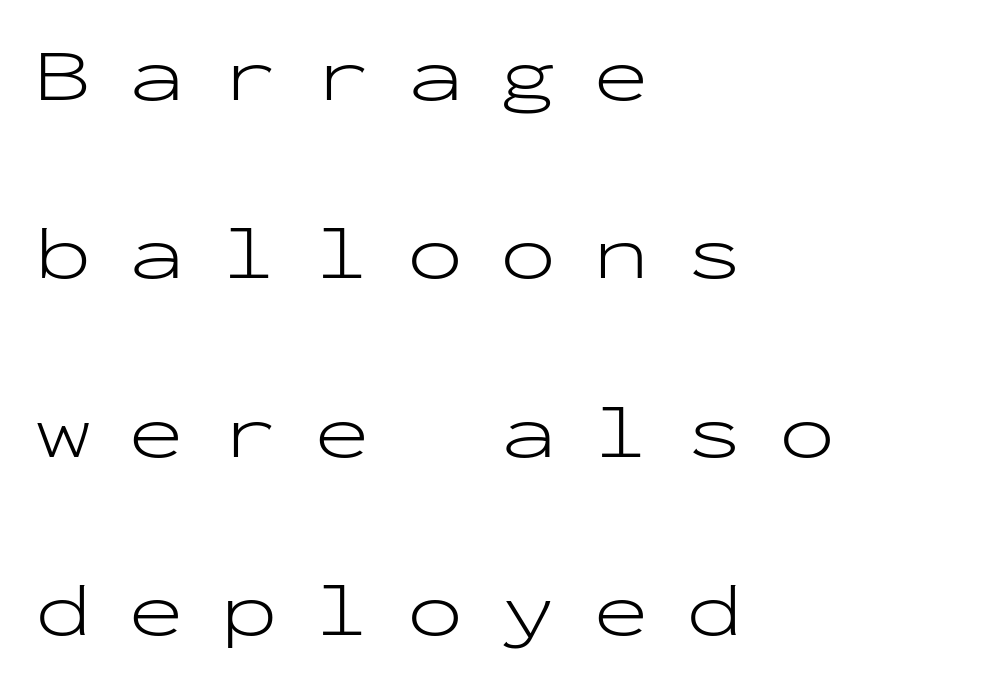
{"serif": "no", "italic": "no", "bold": "no", "weight": "light", "width": "wide", "stroke_contrast": "low", "x_height": "medium", "monospaced": "yes", "underline": "no", "align": "left", "line_spacing": "loose", "line_spacing_ratio": 2.38, "letter_spacing": "wide", "letter_spacing_em": 0.49, "glyph_px": 75}
